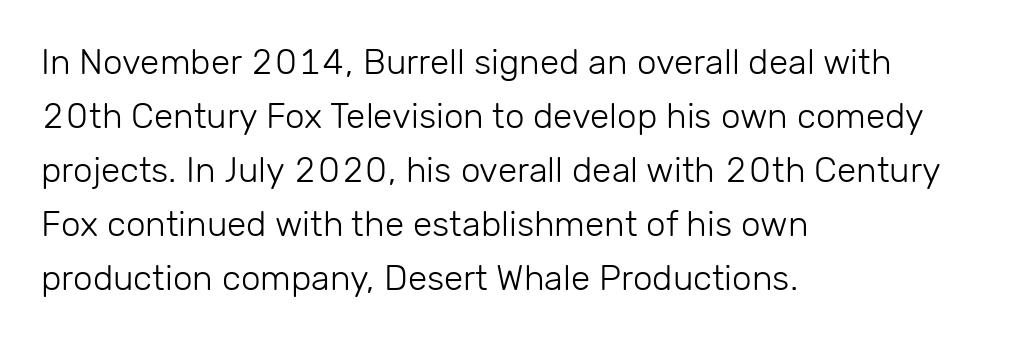
The image shows 35 px light sans-serif type, upright; set left-aligned, normal line spacing (1.54x), normal letter spacing, not underlined; low stroke contrast and a medium x-height.
